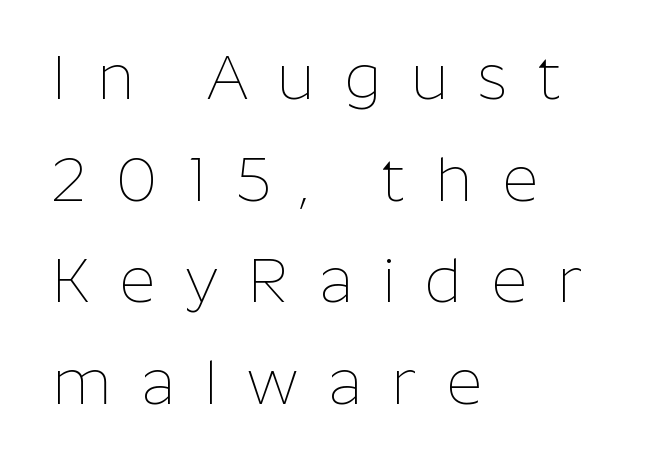
Line spacing here is normal. No heavy texture on the line: the type isn't bold. Line beginnings align vertically; line endings do not. The specimen reads as upright at a glance. You could not count columns in this text — the font is proportionally spaced. This rendering features lettering with no underline.
